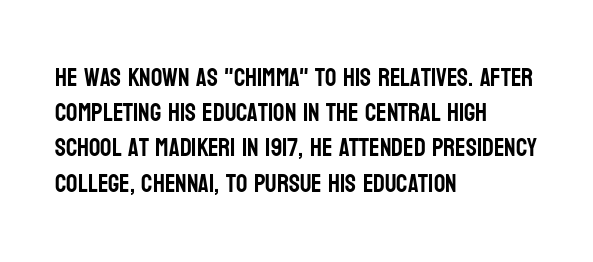
The image shows 25 px text type, upright; set left-aligned, normal line spacing (1.41x), normal letter spacing, not underlined.
